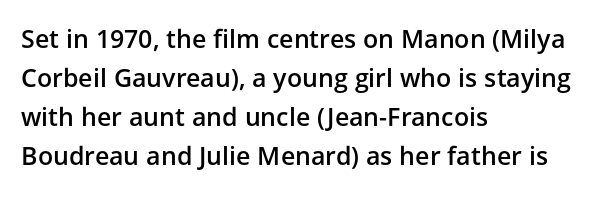
Nope, not italic — everything's standing straight. Semibold letterforms, between regular and bold. A typesetter would call this leading conventional body-copy spacing. Any mark beneath the type? The region is blank. The rendering anchors every line to the left-hand side. Letter spacing: default.
